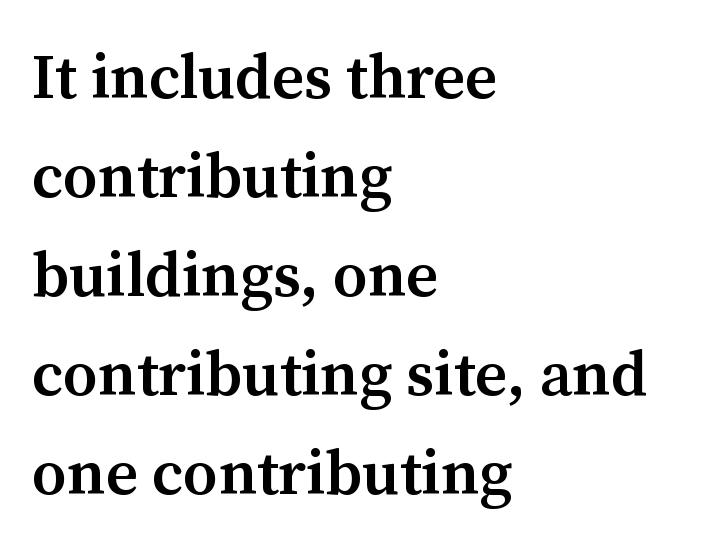
{"serif": "yes", "italic": "no", "bold": "semi", "weight": "semibold", "width": "normal", "stroke_contrast": "medium", "x_height": "medium", "monospaced": "no", "underline": "no", "align": "left", "line_spacing": "normal", "line_spacing_ratio": 1.57, "letter_spacing": "normal", "letter_spacing_em": 0.0, "glyph_px": 63}
